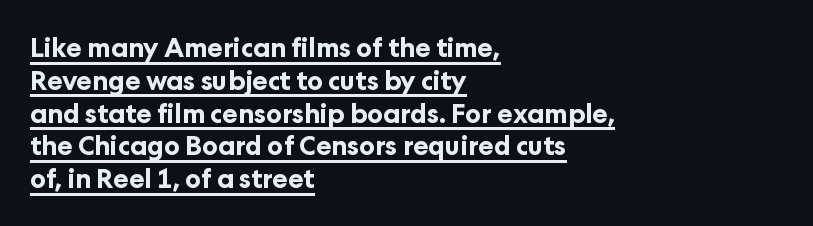
Compared with an ordinary text face, these strokes are far heavier — a full bold. Look at the tracking — it's just the regular setting, nothing added. A typesetter would mark this as roman, not italic. Compared with undecorated copy, this sample adds a rule below the words. Evenly set lines give the paragraph a standard silhouette.
